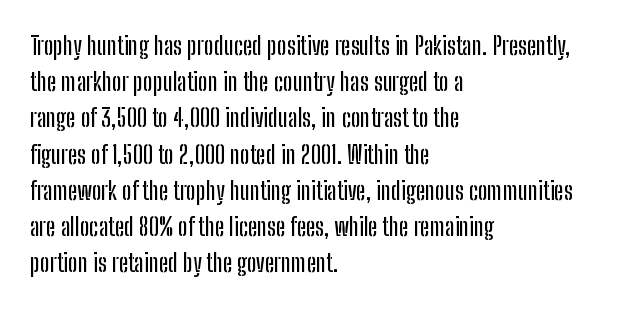
{"italic": "no", "underline": "no", "align": "left", "line_spacing": "normal", "line_spacing_ratio": 1.45, "letter_spacing": "normal", "letter_spacing_em": 0.0, "glyph_px": 25}
